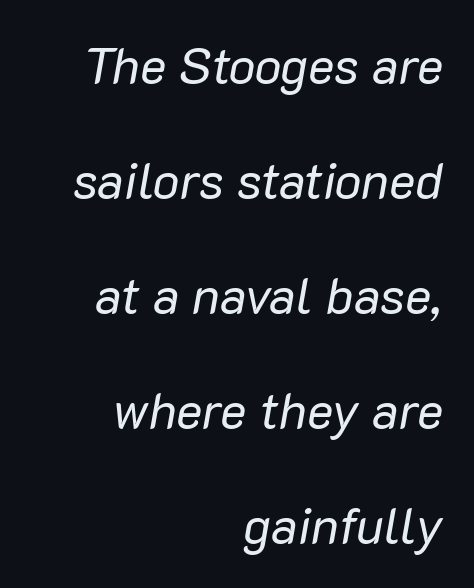
{"italic": "yes", "lean": "right", "slant_degrees": 10, "bold": "no", "weight": "regular", "width": "normal", "stroke_contrast": "low", "x_height": "medium", "monospaced": "no", "underline": "no", "align": "right", "line_spacing": "loose", "line_spacing_ratio": 2.3, "letter_spacing": "normal", "letter_spacing_em": 0.0, "glyph_px": 50}
